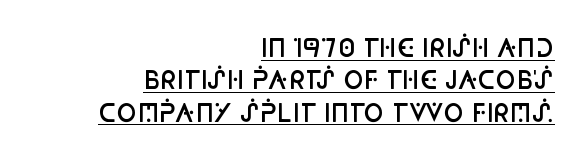
The image shows 24 px text type, upright; set right-aligned, normal line spacing (1.35x), normal letter spacing, underlined.
